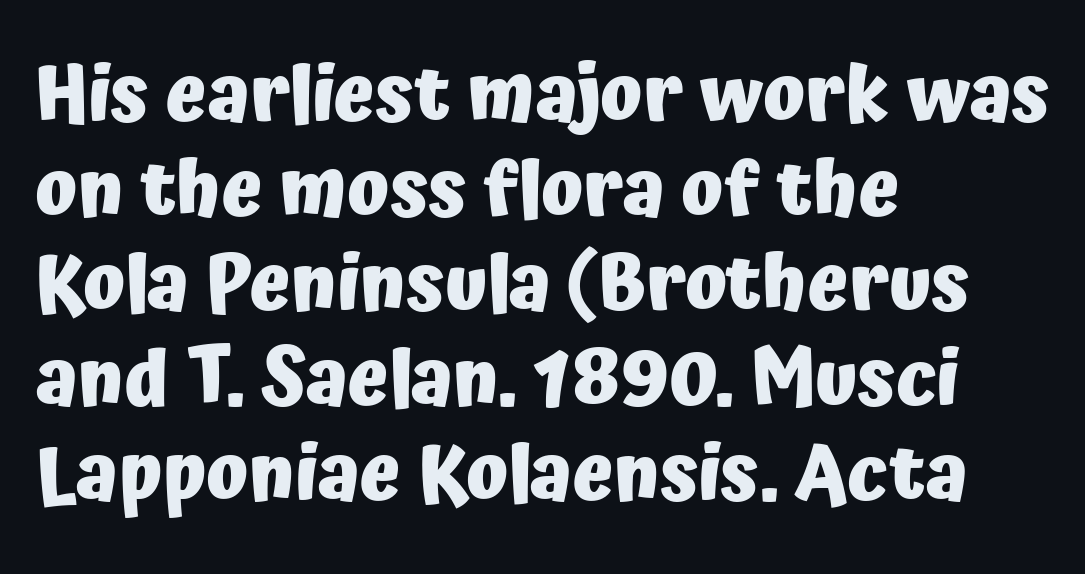
The ragged edge is on the right, which tells us the setting is flush left. This rendering employs a face without finishing strokes, i.e., a sans-serif. This sample uses an upright cut, with every glyph sitting square on the baseline. The sample has been set heavy, in full bold. Is the letter spacing exaggerated? No — it looks like the ordinary default. Glance below the letters and you will spot only blank space.
